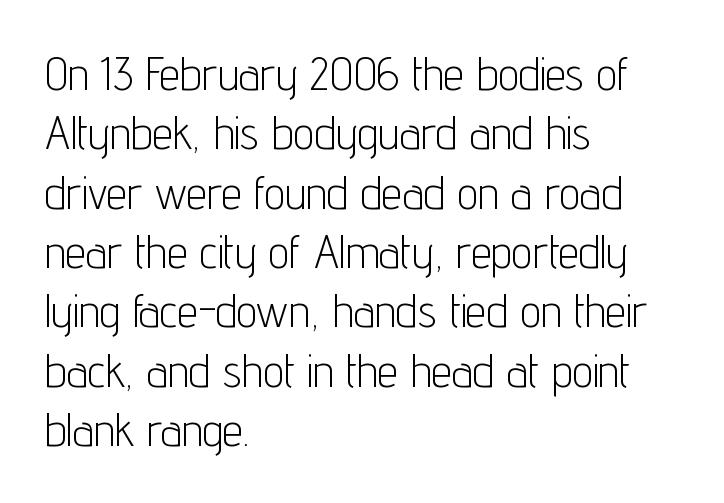
The image shows 46 px light, condensed sans-serif type, upright; set left-aligned, normal line spacing (1.29x), normal letter spacing, not underlined; low stroke contrast and a medium x-height.
